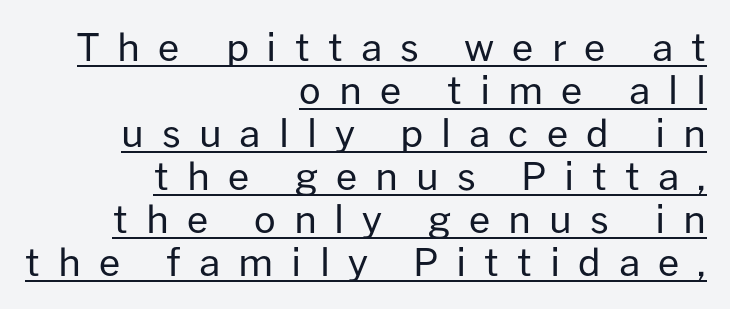
Q: Is the text bold? A: No.
Q: Is the text italic (slanted)? A: No, it is upright.
Q: Is the typeface a serif or a sans-serif typeface? A: Sans-serif.
Q: Is the text underlined? A: Yes.
Q: How is the paragraph aligned? A: Right-aligned.
Q: Is the spacing between letters normal or unusually wide? A: Unusually wide.
Q: Is the spacing between lines tight, normal or loose? A: Tight.
Q: Width (condensed, normal, or wide)? A: Normal.
Q: Stroke contrast? A: Low.
Q: x-height? A: Medium.
Q: Monospaced? A: No.
